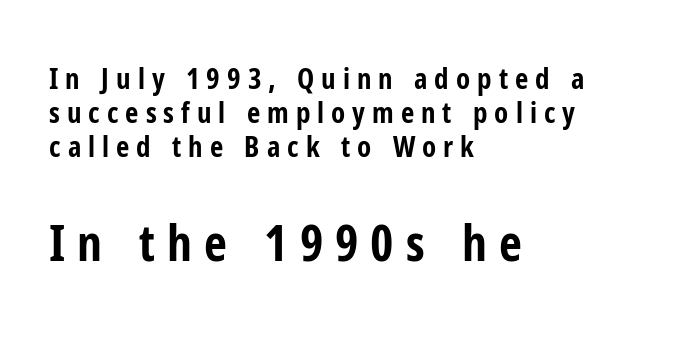
Q: Is the text bold? A: Yes.
Q: Is the text italic (slanted)? A: No, it is upright.
Q: Is the typeface a serif or a sans-serif typeface? A: Sans-serif.
Q: Is the text underlined? A: No.
Q: How is the paragraph aligned? A: Left-aligned.
Q: Is the spacing between letters normal or unusually wide? A: Unusually wide.
Q: Which block of text is set in a larger size, the first (top) or the second (bottom)? A: The second (bottom) one.
Q: Width (condensed, normal, or wide)? A: Condensed.
Q: Stroke contrast? A: Low.
Q: x-height? A: Medium.
Q: Monospaced? A: No.
